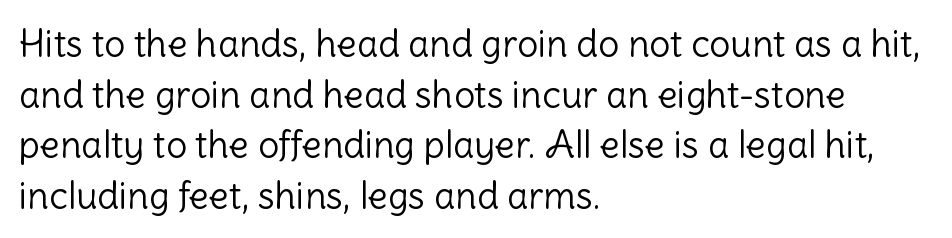
{"serif": "no", "italic": "no", "bold": "no", "weight": "light", "width": "normal", "stroke_contrast": "low", "x_height": "medium", "monospaced": "no", "underline": "no", "align": "left", "line_spacing": "normal", "line_spacing_ratio": 1.37, "letter_spacing": "normal", "letter_spacing_em": 0.0, "glyph_px": 37}
